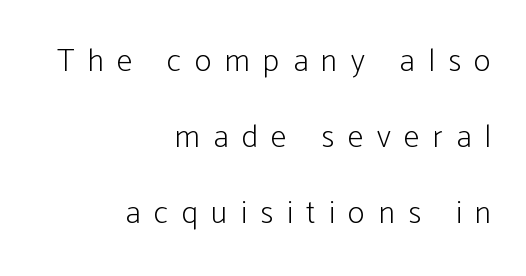
{"serif": "no", "italic": "no", "bold": "no", "weight": "light", "width": "condensed", "stroke_contrast": "low", "x_height": "medium", "monospaced": "no", "underline": "no", "align": "right", "line_spacing": "loose", "line_spacing_ratio": 2.37, "letter_spacing": "wide", "letter_spacing_em": 0.42, "glyph_px": 32}
